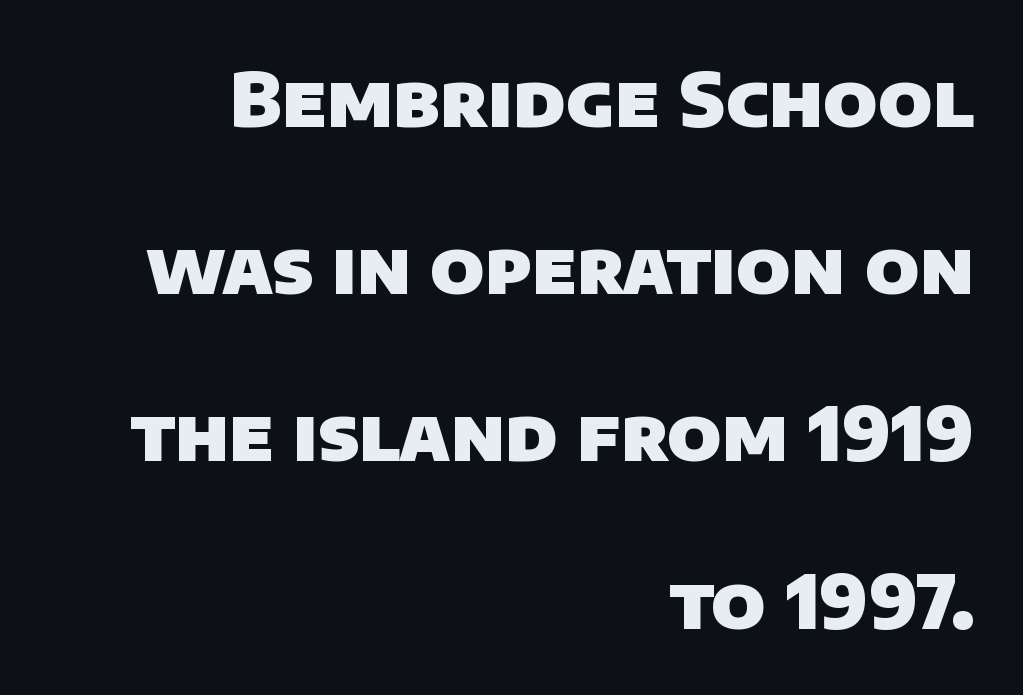
The image shows 75 px heavy sans-serif type; set right-aligned, loose line spacing (2.23x), normal letter spacing, not underlined; low stroke contrast and a large x-height.
